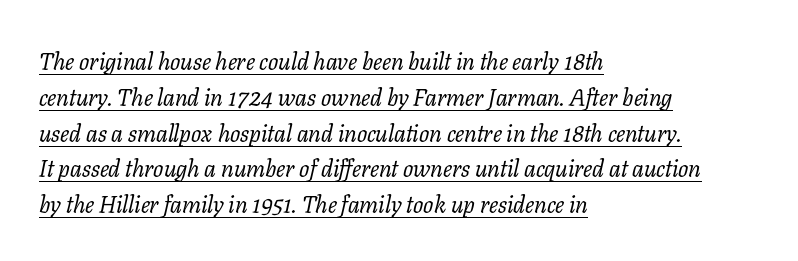
The image shows 24 px text type, italic (leaning right); set left-aligned, normal line spacing (1.49x), normal letter spacing, underlined.
